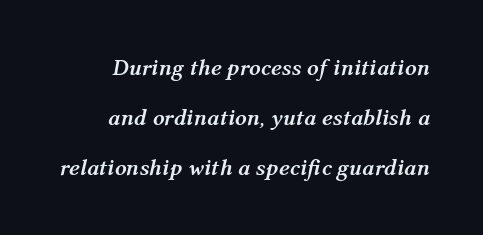
{"italic": "yes", "lean": "right", "slant_degrees": 12, "bold": "yes", "underline": "no", "line_spacing": "loose", "line_spacing_ratio": 2.17, "letter_spacing": "normal", "letter_spacing_em": 0.0, "glyph_px": 23}
